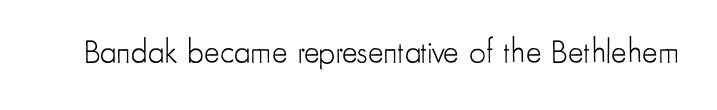
Think of a printed novel: that variable character pitch is what you see here. This is not heavy type; no bold has been used. The typeface chosen for these lines omits serifs. Tracking value appears to be zero — textbook default spacing. Plain, unruled lines of type. The font's upright variant was chosen for this text.
